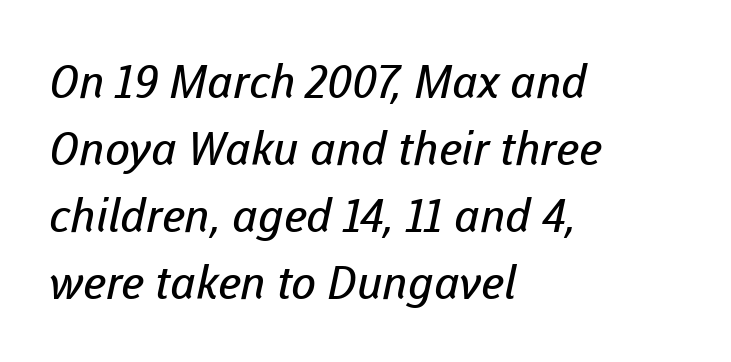
The image shows 46 px regular-weight sans-serif type; set left-aligned, normal line spacing (1.46x), normal letter spacing, not underlined; low stroke contrast and a medium x-height.
